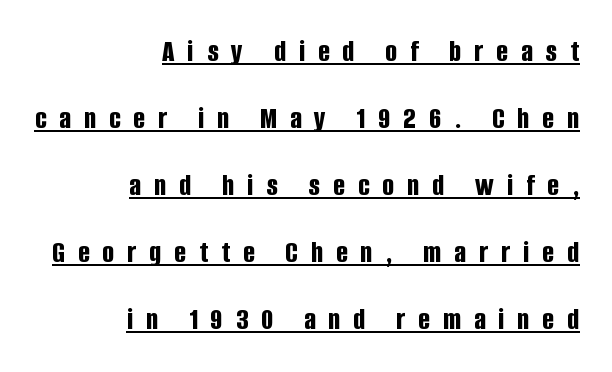
Q: Is the text bold? A: Yes.
Q: Is the text italic (slanted)? A: No, it is upright.
Q: Is the typeface a serif or a sans-serif typeface? A: Sans-serif.
Q: Is the text underlined? A: Yes.
Q: How is the paragraph aligned? A: Right-aligned.
Q: Is the spacing between letters normal or unusually wide? A: Unusually wide.
Q: Is the spacing between lines tight, normal or loose? A: Loose.
Q: Width (condensed, normal, or wide)? A: Condensed.
Q: Stroke contrast? A: Low.
Q: x-height? A: Large.
Q: Monospaced? A: No.
